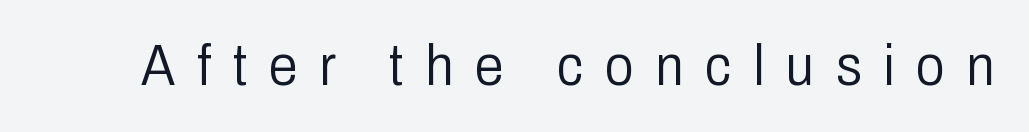
The image shows 58 px light, condensed sans-serif type, upright; set unusually wide letter spacing (+0.37 em), not underlined; low stroke contrast and a medium x-height.
